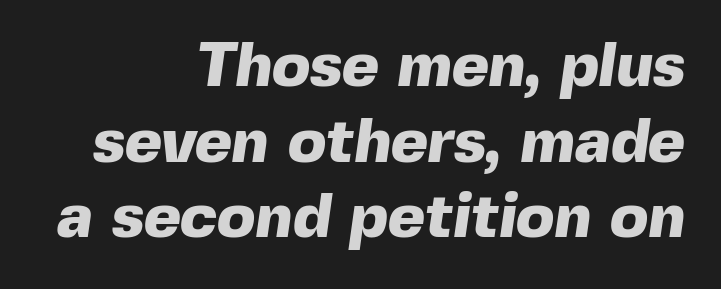
{"serif": "no", "bold": "yes", "weight": "heavy", "width": "normal", "x_height": "medium", "monospaced": "no", "underline": "no", "align": "right", "line_spacing_ratio": 1.2, "letter_spacing": "normal", "letter_spacing_em": 0.0, "glyph_px": 63}
